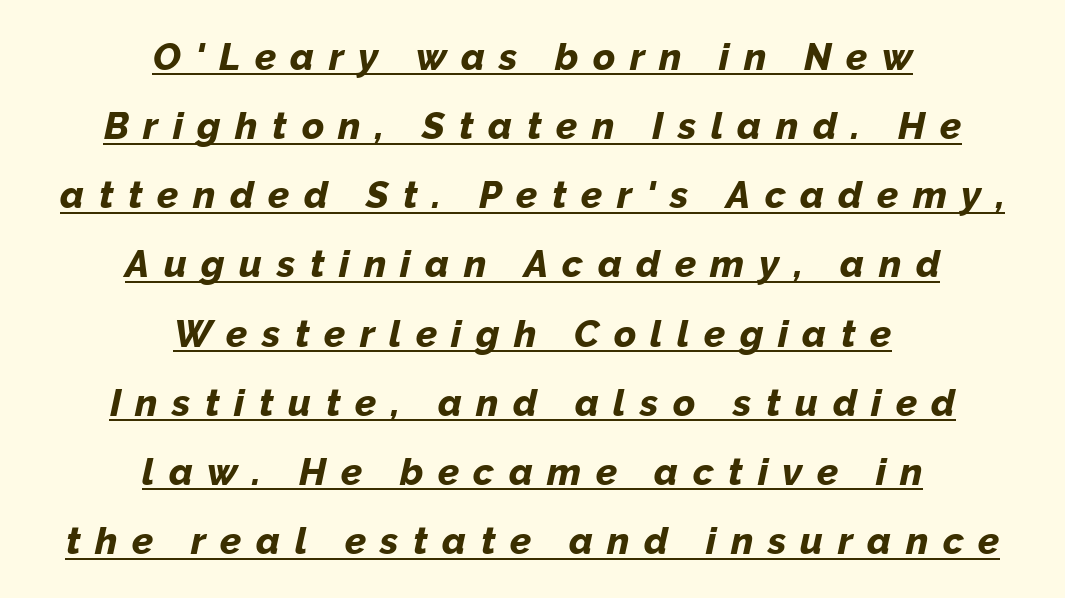
{"italic": "yes", "lean": "right", "slant_degrees": 12, "bold": "yes", "weight": "bold", "width": "normal", "stroke_contrast": "low", "x_height": "medium", "monospaced": "no", "underline": "yes", "align": "center", "line_spacing_ratio": 1.82, "letter_spacing": "wide", "letter_spacing_em": 0.38, "glyph_px": 38}
